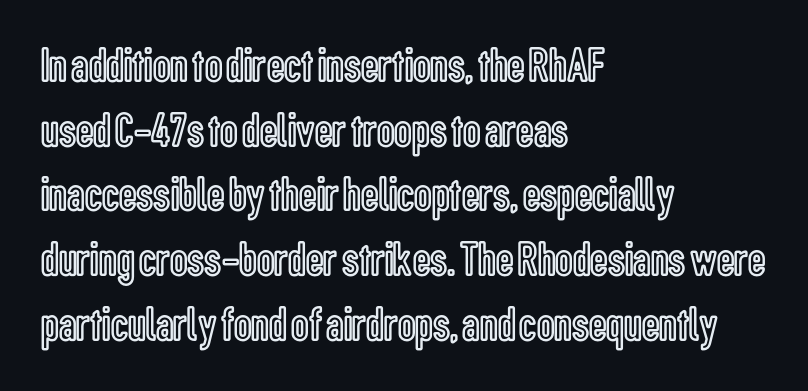
Each letter keeps its own natural width here, so spacing adapts to shape. Tracking here is standard; glyphs follow each other at the usual distance. No italicization has been applied; the sample stays upright. Quick note: interline space is typical. The string is rendered with underlining switched off.
